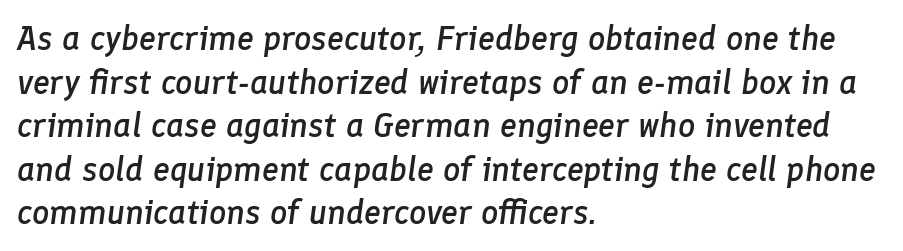
Q: Is the text bold? A: Semi-bold.
Q: Is the text italic (slanted)? A: Yes, it leans right by about 8 degrees.
Q: Is the text underlined? A: No.
Q: How is the paragraph aligned? A: Left-aligned.
Q: Is the spacing between letters normal or unusually wide? A: Normal.
Q: Is the spacing between lines tight, normal or loose? A: Normal.
Q: Width (condensed, normal, or wide)? A: Normal.
Q: Stroke contrast? A: Low.
Q: x-height? A: Medium.
Q: Monospaced? A: No.
